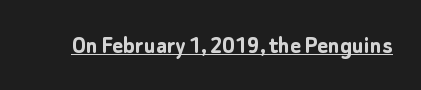
Q: Is the text bold? A: Yes.
Q: Is the text italic (slanted)? A: No, it is upright.
Q: Is the text underlined? A: Yes.
Q: Is the spacing between letters normal or unusually wide? A: Normal.
